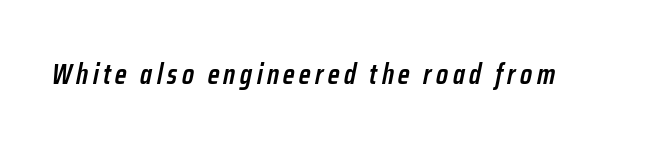
The sample has been set in demibold, a notch under bold. The passage shown is typed in a proportional face where columns would drift. Looking at the ascenders, they clearly lean. A bare baseline throughout the passage.
